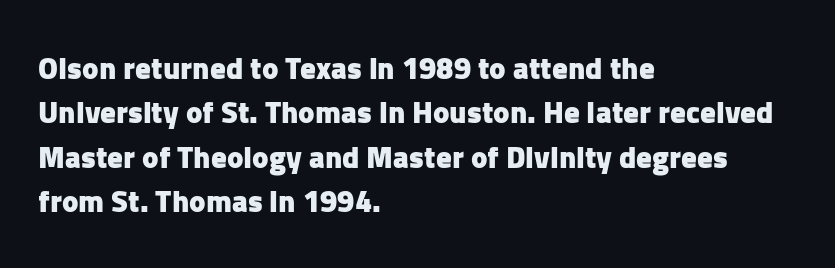
{"serif": "no", "italic": "no", "bold": "yes", "weight": "heavy", "width": "normal", "stroke_contrast": "low", "x_height": "medium", "monospaced": "no", "underline": "no", "align": "left", "line_spacing": "normal", "line_spacing_ratio": 1.43, "letter_spacing": "normal", "letter_spacing_em": 0.0, "glyph_px": 31}
